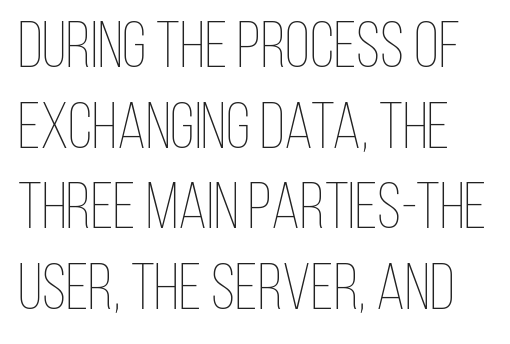
The image shows 65 px thin, condensed type, upright; set line spacing 1.24x, normal letter spacing, not underlined; low stroke contrast and a large x-height.
